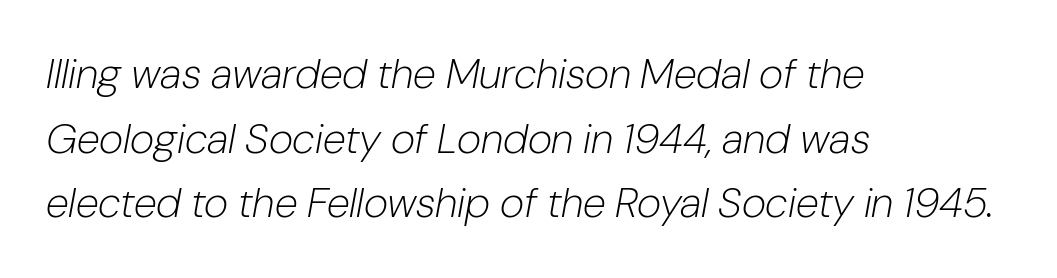
This rendering uses left alignment, leaving the right contour irregular. Stem width sits at or under what a default text font uses. Regarding leading, the lines here are spaced in the standard way. The letters advance in unequal steps, a hallmark of proportional type.
